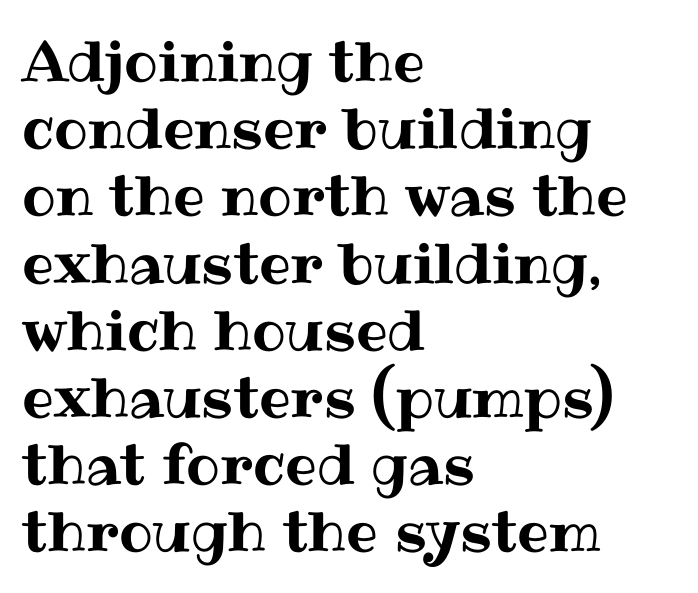
Q: Is the text italic (slanted)? A: No, it is upright.
Q: Is the text underlined? A: No.
Q: How is the paragraph aligned? A: Left-aligned.
Q: Is the spacing between letters normal or unusually wide? A: Normal.
Q: Width (condensed, normal, or wide)? A: Normal.
Q: Stroke contrast? A: Medium.
Q: x-height? A: Medium.
Q: Monospaced? A: No.
